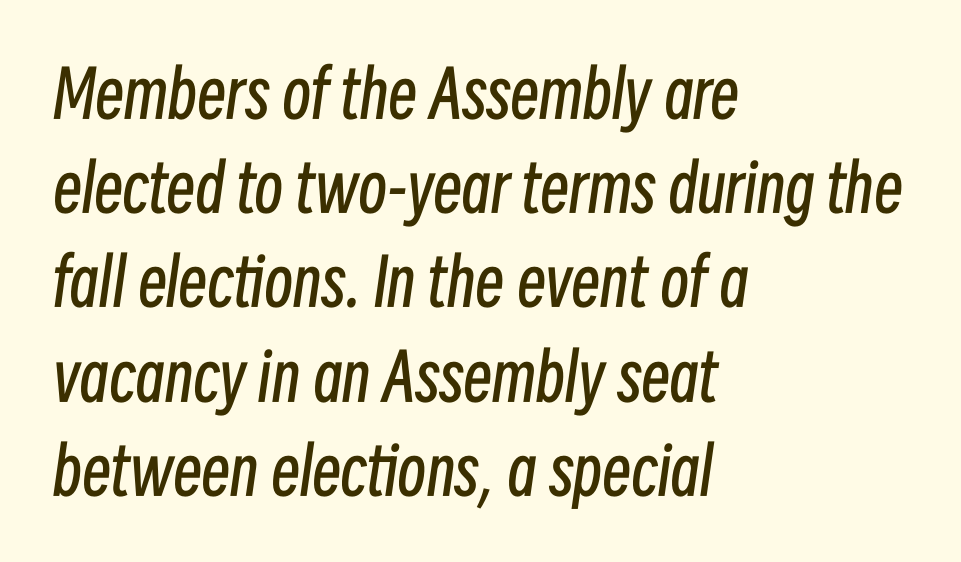
The image shows 65 px regular-weight, condensed type, italic (leaning right); set left-aligned, normal line spacing (1.45x), normal letter spacing, not underlined; low stroke contrast and a medium x-height.
